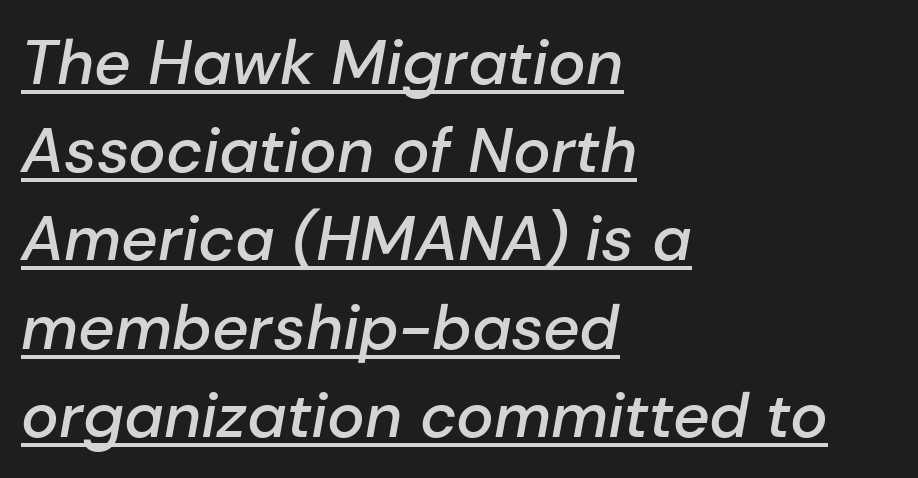
Q: Is the text bold? A: Semi-bold.
Q: Is the text italic (slanted)? A: Yes, it leans right by about 10 degrees.
Q: Is the text underlined? A: Yes.
Q: How is the paragraph aligned? A: Left-aligned.
Q: Is the spacing between letters normal or unusually wide? A: Normal.
Q: Is the spacing between lines tight, normal or loose? A: Normal.
Q: Width (condensed, normal, or wide)? A: Normal.
Q: Stroke contrast? A: Low.
Q: x-height? A: Medium.
Q: Monospaced? A: No.
